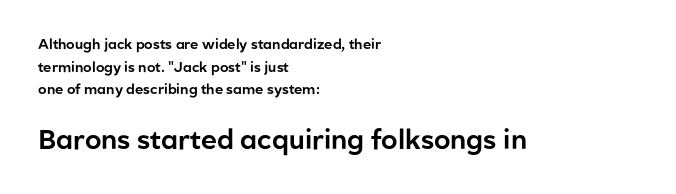
The image shows 27 px text type, upright; set left-aligned, normal line spacing (1.62x), normal letter spacing, not underlined; the second (bottom) block is 1.93x larger.
